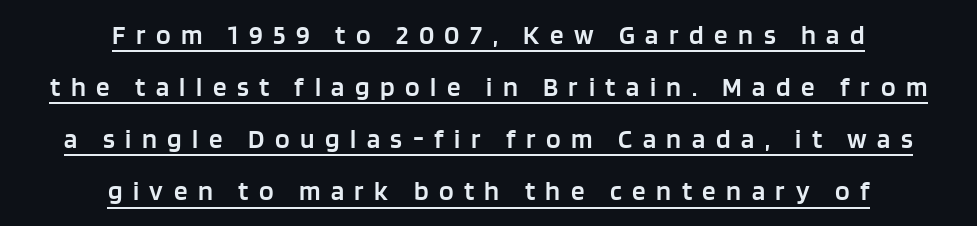
Typeset on center — no edge is straight. This sample trades compactness for vertical openness between lines. Underlining? Definitely there. The characters look somewhat weighty, a semibold short of true bold. Compared with typical body copy, the letter spacing here is much looser.
